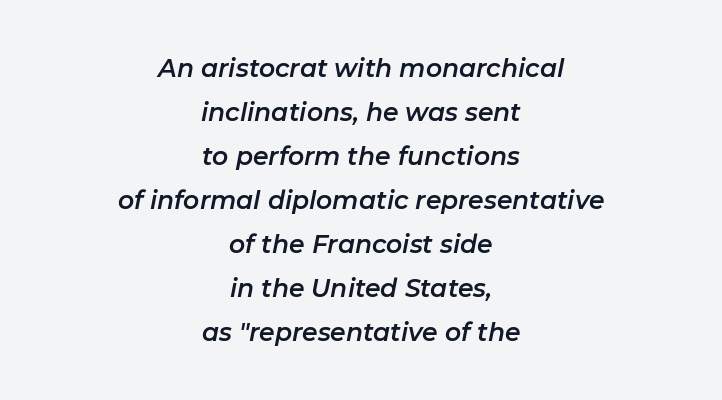
The image shows 25 px text type, italic (leaning right); set centered, line spacing 1.76x, normal letter spacing, not underlined.
